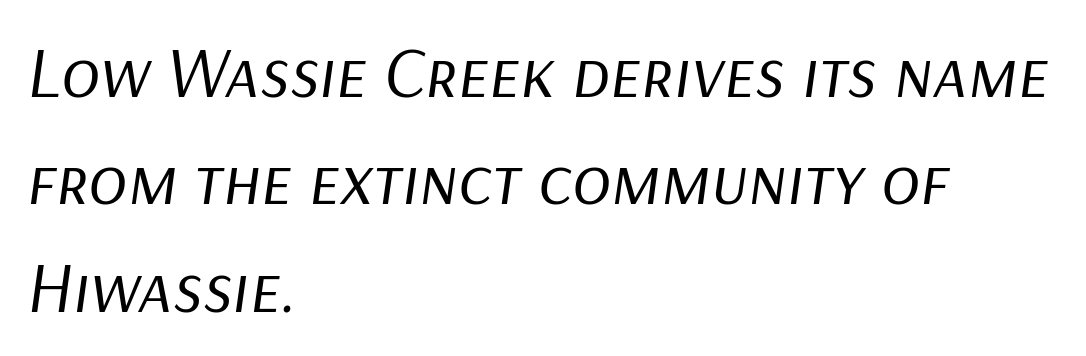
You could call the tracking neutral — neither tight nor loose. Teacher's note: observe the even left margin — that is flush-left alignment. This sample has the flowing, uneven cadence of proportional lettering. The string is rendered with underlining switched off. Observe the lean: these are italic letterforms. Does the leading feel generous? No, just average.
